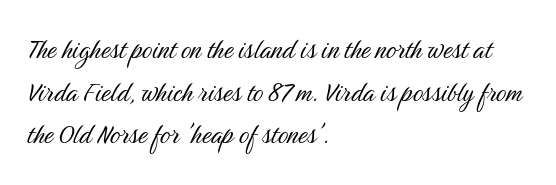
{"serif": "no", "bold": "no", "weight": "light", "width": "condensed", "stroke_contrast": "medium", "x_height": "medium", "monospaced": "no", "underline": "no", "align": "left", "line_spacing": "normal", "line_spacing_ratio": 1.33, "letter_spacing": "normal", "letter_spacing_em": 0.0, "glyph_px": 32}
